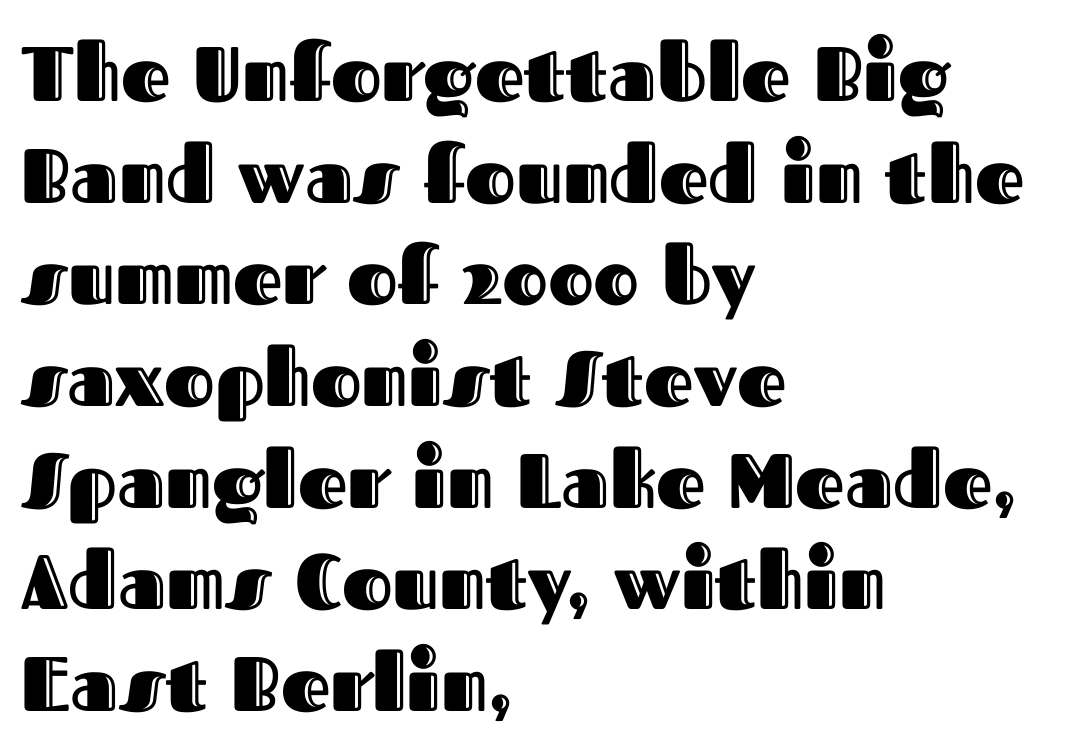
Q: Is the text italic (slanted)? A: No, it is upright.
Q: Is the text underlined? A: No.
Q: How is the paragraph aligned? A: Left-aligned.
Q: Is the spacing between letters normal or unusually wide? A: Normal.
Q: Is the spacing between lines tight, normal or loose? A: Normal.
Q: Width (condensed, normal, or wide)? A: Normal.
Q: x-height? A: Medium.
Q: Monospaced? A: No.
